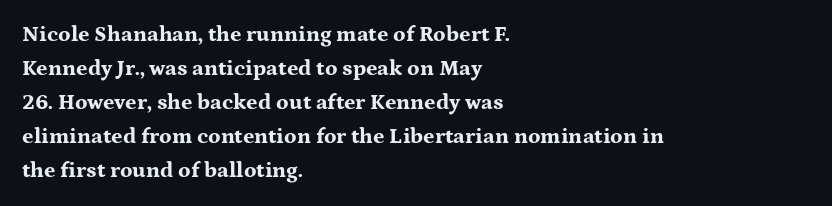
Q: Is the text bold? A: Yes.
Q: Is the text italic (slanted)? A: No, it is upright.
Q: Is the text underlined? A: No.
Q: How is the paragraph aligned? A: Left-aligned.
Q: Is the spacing between letters normal or unusually wide? A: Normal.
Q: Is the spacing between lines tight, normal or loose? A: Normal.
